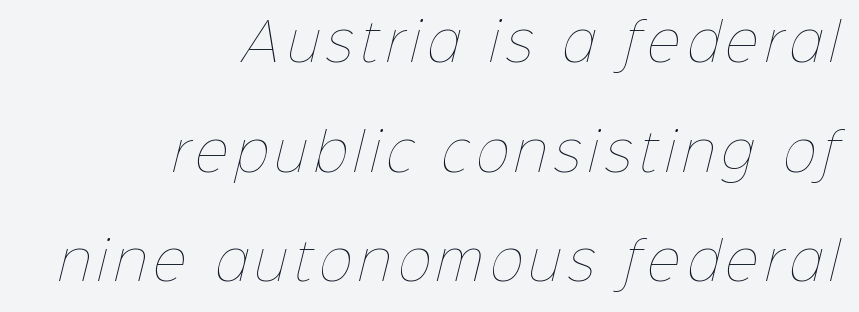
Q: Is the text bold? A: No.
Q: Is the text underlined? A: No.
Q: How is the paragraph aligned? A: Right-aligned.
Q: Is the spacing between lines tight, normal or loose? A: Loose.
Q: Width (condensed, normal, or wide)? A: Normal.
Q: Stroke contrast? A: Low.
Q: x-height? A: Medium.
Q: Monospaced? A: No.
